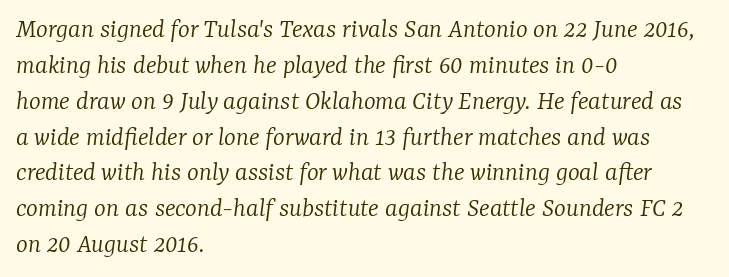
The image shows 28 px light serif type, italic (leaning right); set left-aligned, normal line spacing (1.28x), normal letter spacing, not underlined; low stroke contrast and a medium x-height.
